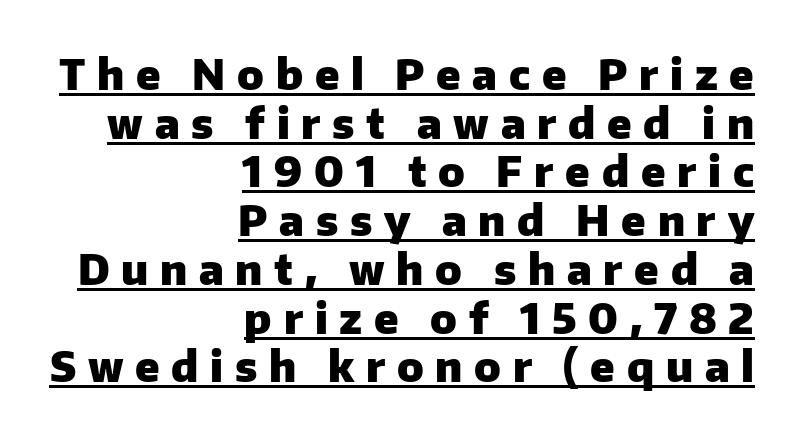
The image shows 42 px heavy sans-serif type, upright; set right-aligned, line spacing 1.16x, unusually wide letter spacing (+0.28 em), underlined; low stroke contrast and a medium x-height.
